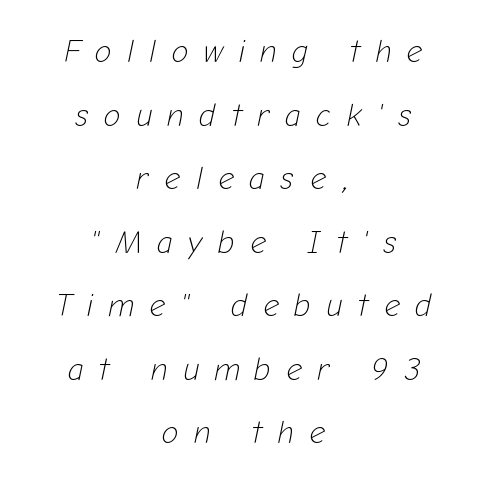
The image shows 31 px light type, italic (leaning right); set centered, loose line spacing (2.05x), unusually wide letter spacing (+0.5 em), not underlined; low stroke contrast and a medium x-height.
